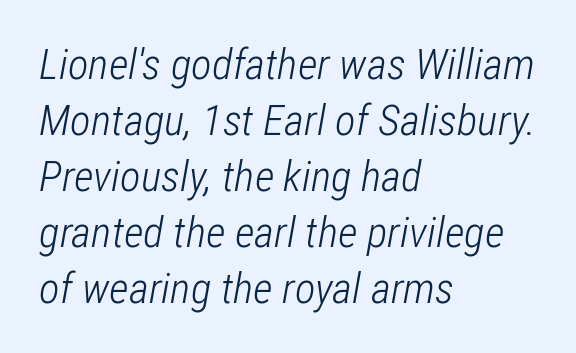
The image shows 43 px light, condensed type, italic (leaning right); set left-aligned, normal line spacing (1.3x), normal letter spacing, not underlined; low stroke contrast and a medium x-height.
